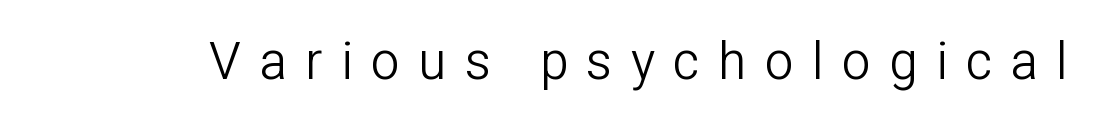
{"serif": "no", "italic": "no", "bold": "no", "weight": "light", "width": "normal", "stroke_contrast": "low", "x_height": "medium", "monospaced": "no", "underline": "no", "letter_spacing": "wide", "letter_spacing_em": 0.36, "glyph_px": 51}
